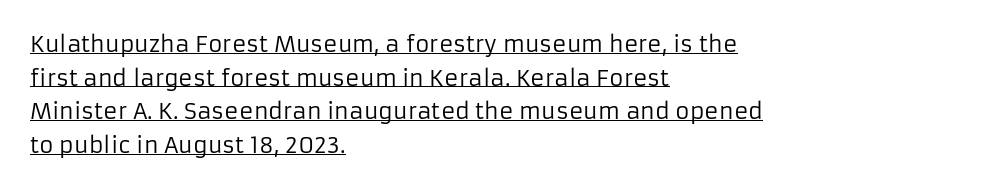
Q: Is the text bold? A: No.
Q: Is the text italic (slanted)? A: No, it is upright.
Q: Is the text underlined? A: Yes.
Q: How is the paragraph aligned? A: Left-aligned.
Q: Is the spacing between letters normal or unusually wide? A: Normal.
Q: Is the spacing between lines tight, normal or loose? A: Normal.
